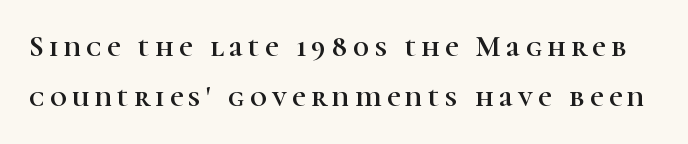
The image shows 29 px serif type, upright; set line spacing 1.71x, not underlined; high stroke contrast and a medium x-height.
